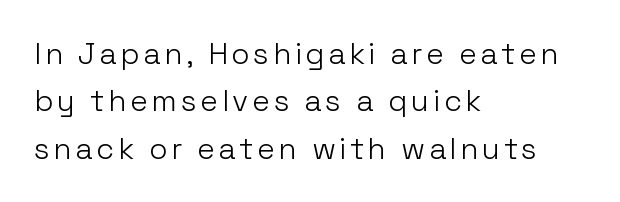
{"serif": "no", "italic": "no", "bold": "no", "weight": "light", "width": "normal", "stroke_contrast": "low", "x_height": "medium", "monospaced": "no", "underline": "no", "align": "left", "line_spacing": "normal", "line_spacing_ratio": 1.58, "glyph_px": 30}
